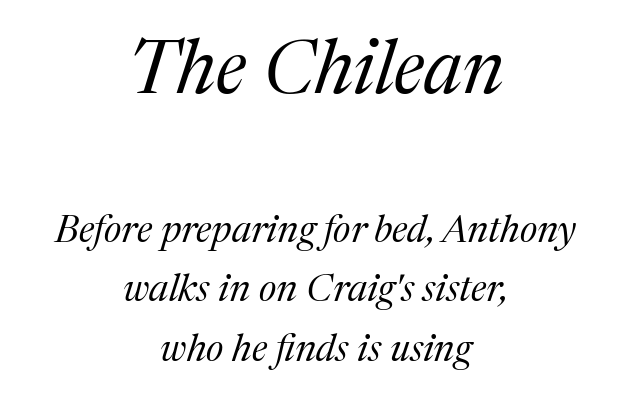
Stroke terminals: seriffed. The paragraph shown floats in the horizontal middle. Nothing heavy about these letters — not bold at all. Vertical spacing — default.
